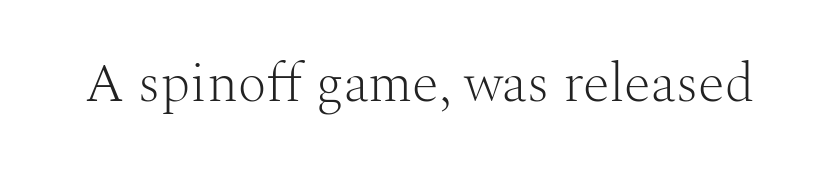
Q: Is the text bold? A: No.
Q: Is the text italic (slanted)? A: No, it is upright.
Q: Is the typeface a serif or a sans-serif typeface? A: Serif.
Q: Is the text underlined? A: No.
Q: Is the spacing between letters normal or unusually wide? A: Normal.
Q: Width (condensed, normal, or wide)? A: Normal.
Q: Stroke contrast? A: Medium.
Q: x-height? A: Medium.
Q: Monospaced? A: No.
